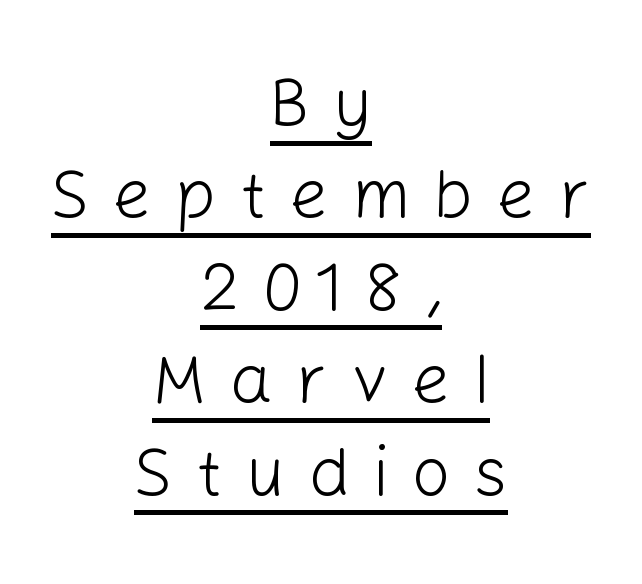
The image shows 68 px light sans-serif type, upright; set centered, normal line spacing (1.36x), unusually wide letter spacing (+0.34 em), underlined; low stroke contrast and a medium x-height.
